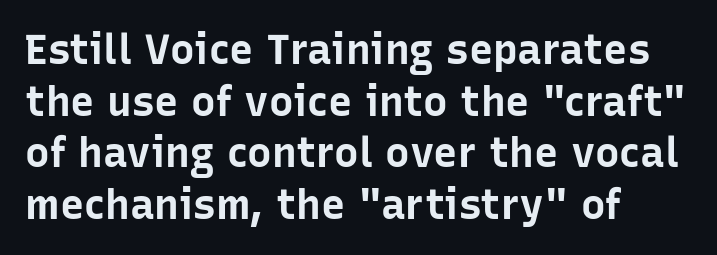
{"serif": "no", "italic": "no", "bold": "yes", "weight": "bold", "width": "normal", "stroke_contrast": "low", "x_height": "medium", "monospaced": "no", "underline": "no", "align": "left", "line_spacing": "normal", "line_spacing_ratio": 1.26, "letter_spacing": "normal", "letter_spacing_em": 0.0, "glyph_px": 41}
